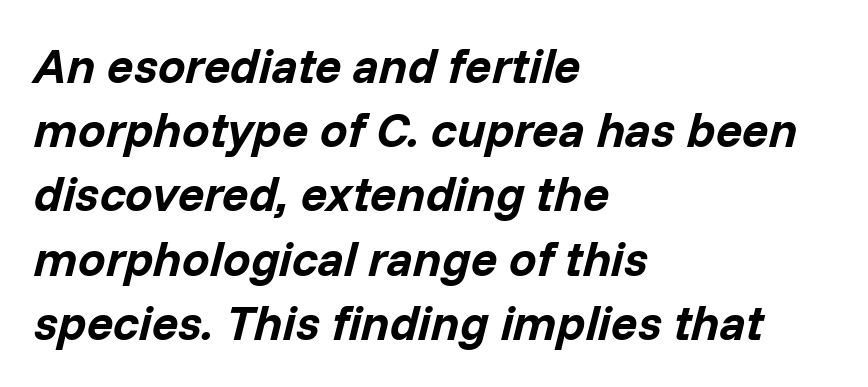
The typesetting leans heavy: a genuine bold. Do the characters align in a grid? No, the font is proportional. The letterforms sit shoulder to shoulder at normal distance. The vertical gap from one line to the next is medium. Visually the block forms a straight wall on the left and a jagged coastline on the right. Quick note: italic.
